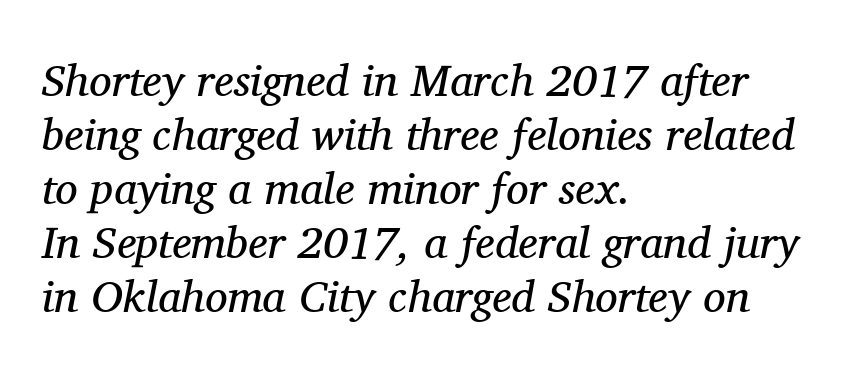
{"serif": "yes", "italic": "yes", "lean": "right", "slant_degrees": 11, "bold": "no", "weight": "regular", "width": "normal", "stroke_contrast": "medium", "x_height": "medium", "monospaced": "no", "underline": "no", "align": "left", "line_spacing_ratio": 1.2, "letter_spacing": "normal", "letter_spacing_em": 0.0, "glyph_px": 45}
